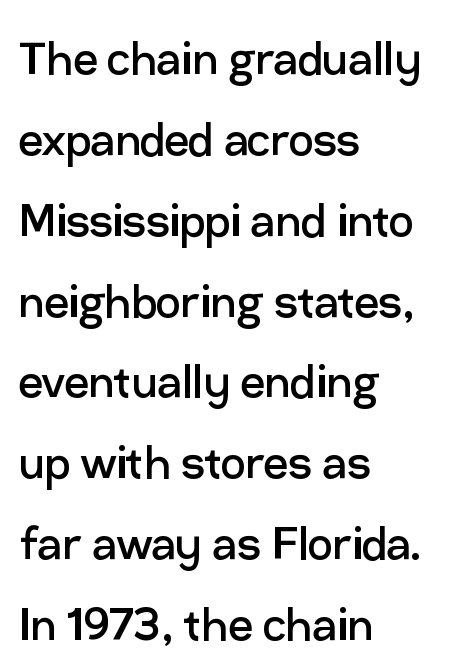
The image shows 55 px regular-weight sans-serif type, upright; set left-aligned, normal line spacing (1.47x), normal letter spacing, not underlined; low stroke contrast and a medium x-height.
